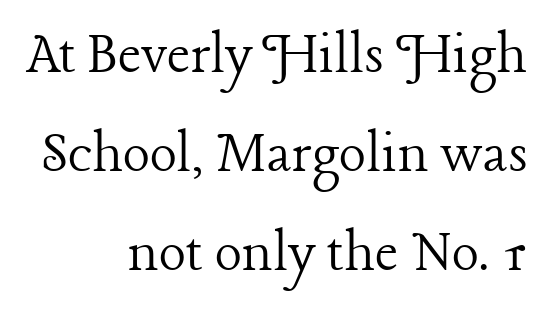
The font sits on the lighter half of the weight spectrum, regular included. The foot of each line stays bare and open. You could not count columns in this text — the font is proportionally spaced. Old-style or modern, the face here clearly has serifs. Unlike italic type, these characters show no tilt at all. The setting favours the right margin, as signatures and pull-quotes sometimes do.
